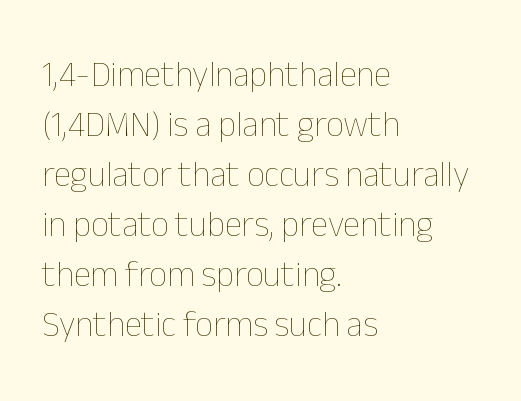
The text block is weighted toward the left margin, trailing off unevenly rightward. A quiet, ordinary-to-light weight characterises the typeface. Note the varied advance widths — an 'i' is clearly narrower than an 'm'. Unmarked baselines from the first word to the last. In terms of leading, this rendering sits right in the middle.
